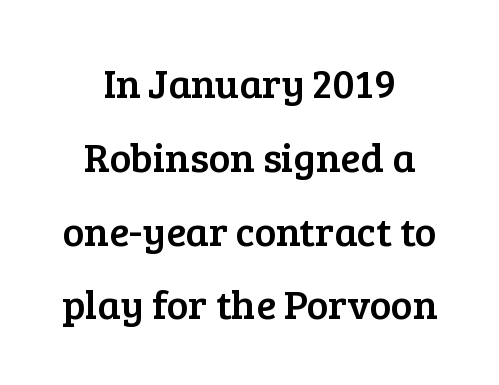
Q: Is the text italic (slanted)? A: No, it is upright.
Q: Is the typeface a serif or a sans-serif typeface? A: Serif.
Q: Is the text underlined? A: No.
Q: How is the paragraph aligned? A: Centered.
Q: Is the spacing between letters normal or unusually wide? A: Normal.
Q: Width (condensed, normal, or wide)? A: Normal.
Q: Stroke contrast? A: Low.
Q: x-height? A: Medium.
Q: Monospaced? A: No.
